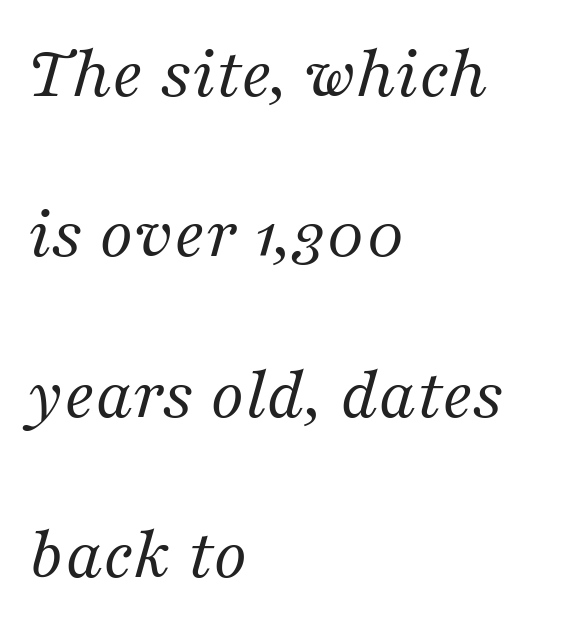
The space directly below the letters is spotless. Leading is clearly above the norm, producing a sparse column. The typeface has the unassuming heft of standard copy or less. Students, note that the glyphs here touch the page at normal intervals.
